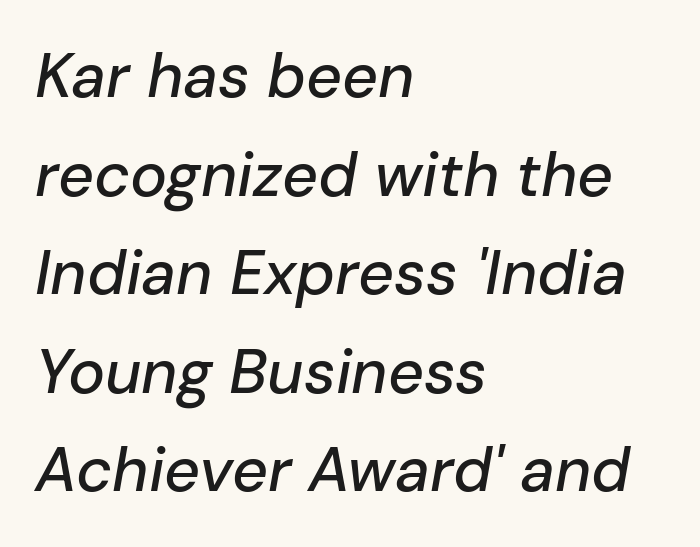
{"italic": "yes", "lean": "right", "slant_degrees": 10, "width": "normal", "stroke_contrast": "low", "x_height": "medium", "monospaced": "no", "underline": "no", "align": "left", "line_spacing": "normal", "line_spacing_ratio": 1.59, "letter_spacing": "normal", "letter_spacing_em": 0.0, "glyph_px": 62}
